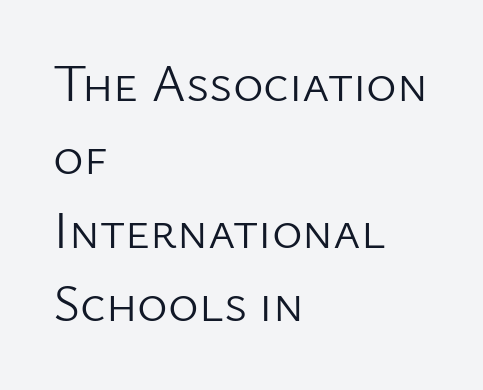
The image shows 52 px light sans-serif type, upright; set left-aligned, normal line spacing (1.41x), normal letter spacing, not underlined; low stroke contrast and a medium x-height.
